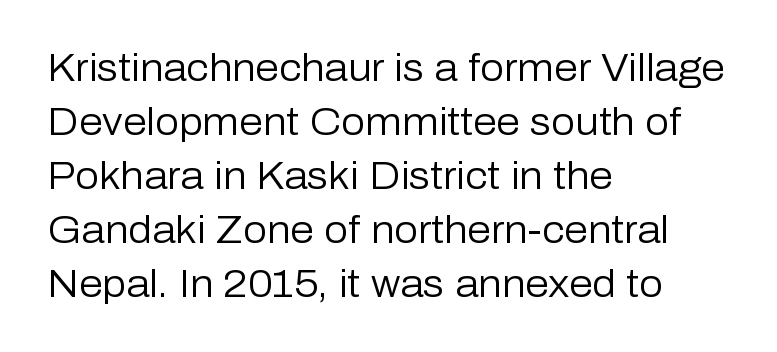
{"serif": "no", "italic": "no", "bold": "no", "weight": "regular", "width": "normal", "stroke_contrast": "low", "x_height": "medium", "monospaced": "no", "underline": "no", "align": "left", "line_spacing": "normal", "line_spacing_ratio": 1.42, "letter_spacing": "normal", "letter_spacing_em": 0.0, "glyph_px": 38}
